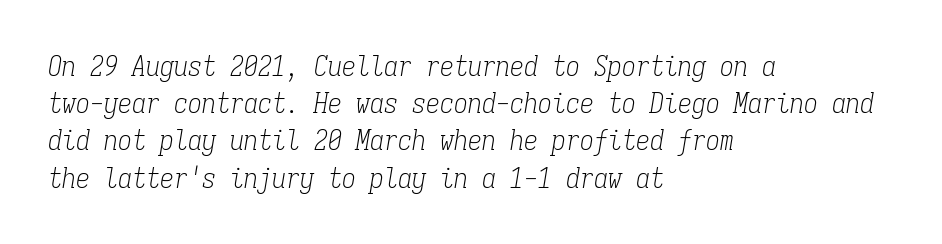
{"serif": "yes", "italic": "yes", "lean": "right", "slant_degrees": 9, "bold": "no", "weight": "light", "width": "condensed", "stroke_contrast": "low", "x_height": "medium", "monospaced": "yes", "underline": "no", "align": "left", "line_spacing": "normal", "line_spacing_ratio": 1.33, "letter_spacing": "normal", "letter_spacing_em": 0.0, "glyph_px": 28}
